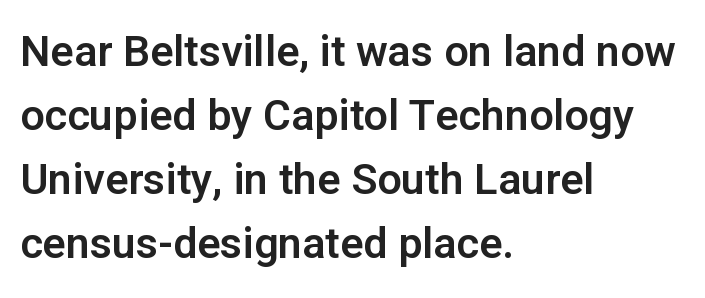
If you drew a line through each stem, it would be perfectly vertical. Vertical spacing — default. The horizontal fit of the characters is conventional and even. The glyphs are unaccompanied by any horizontal stroke below them. These lines are rendered in a variable-pitch font.
